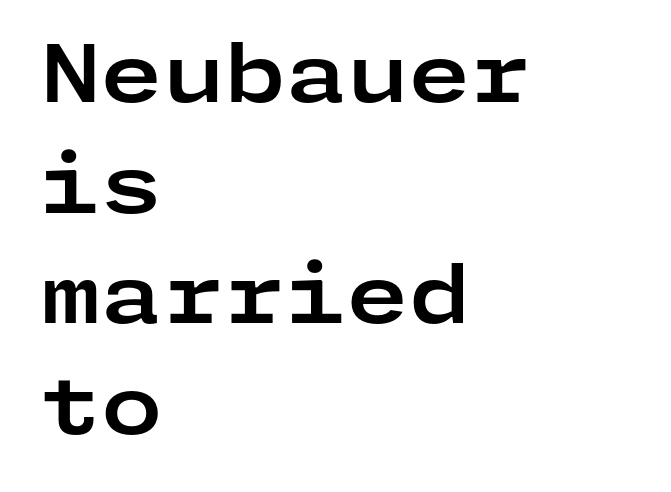
{"serif": "no", "italic": "no", "bold": "yes", "weight": "bold", "width": "wide", "stroke_contrast": "low", "x_height": "medium", "underline": "no", "align": "left", "line_spacing": "normal", "line_spacing_ratio": 1.4, "letter_spacing": "normal", "letter_spacing_em": 0.0, "glyph_px": 79}
